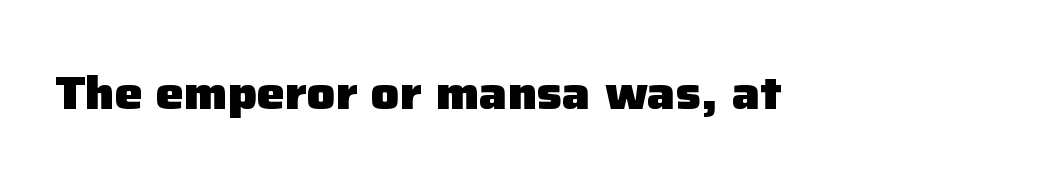
{"serif": "no", "italic": "no", "bold": "yes", "weight": "heavy", "width": "normal", "stroke_contrast": "low", "x_height": "medium", "monospaced": "no", "underline": "no", "letter_spacing": "normal", "letter_spacing_em": 0.0, "glyph_px": 47}
